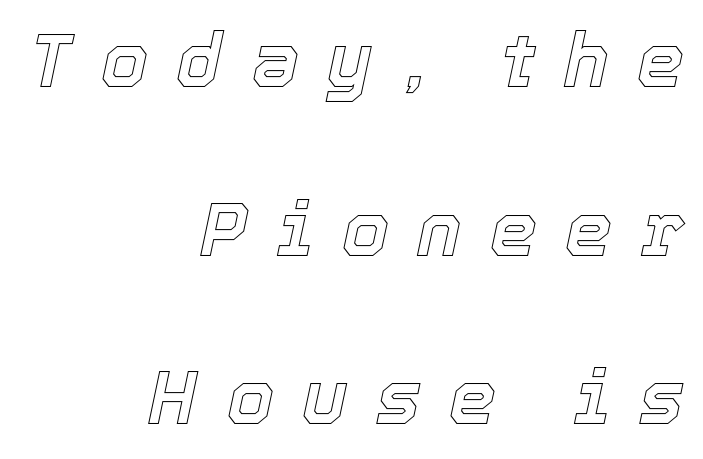
The font's italic variant was chosen for this text. Think of a printed novel: that variable character pitch is what you see here. The rag falls on the left side of this text block. The leading is generous, giving the passage an open texture. Observe the wide spacing: letters keep a clear distance from each other. Only glyphs here, with clear space below each row.
